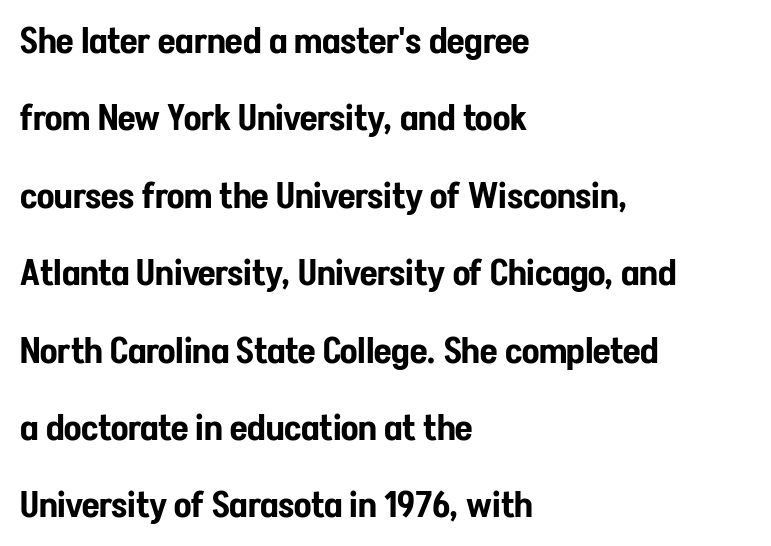
Q: Is the text italic (slanted)? A: No, it is upright.
Q: Is the typeface a serif or a sans-serif typeface? A: Sans-serif.
Q: Is the text underlined? A: No.
Q: How is the paragraph aligned? A: Left-aligned.
Q: Is the spacing between letters normal or unusually wide? A: Normal.
Q: Is the spacing between lines tight, normal or loose? A: Loose.
Q: Width (condensed, normal, or wide)? A: Condensed.
Q: Stroke contrast? A: Low.
Q: x-height? A: Medium.
Q: Monospaced? A: No.
